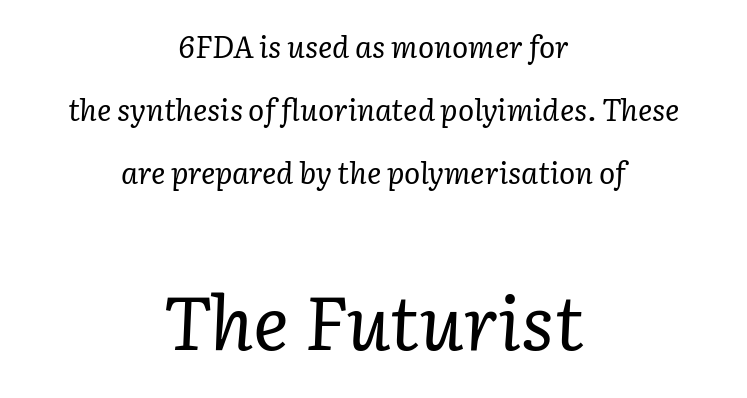
{"serif": "yes", "italic": "yes", "lean": "right", "slant_degrees": 3, "bold": "no", "weight": "regular", "width": "normal", "stroke_contrast": "low", "x_height": "medium", "monospaced": "no", "underline": "no", "align": "center", "line_spacing": "loose", "line_spacing_ratio": 2.1, "letter_spacing": "normal", "letter_spacing_em": 0.0, "larger_block": "second", "size_ratio": 2.5, "glyph_px": 75}
